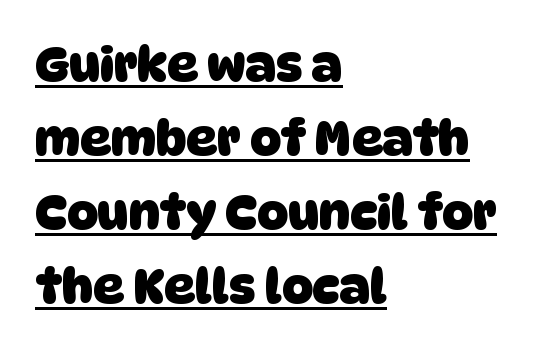
The image shows 48 px heavy sans-serif type; set left-aligned, normal line spacing (1.54x), normal letter spacing, underlined; low stroke contrast and a large x-height.
